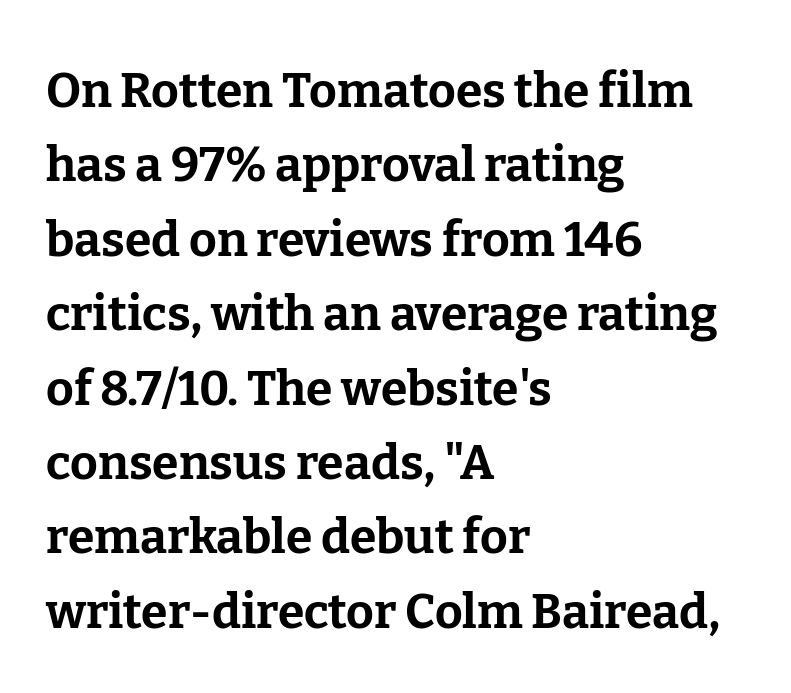
Q: Is the text bold? A: Yes.
Q: Is the text italic (slanted)? A: No, it is upright.
Q: Is the typeface a serif or a sans-serif typeface? A: Serif.
Q: Is the text underlined? A: No.
Q: How is the paragraph aligned? A: Left-aligned.
Q: Is the spacing between letters normal or unusually wide? A: Normal.
Q: Is the spacing between lines tight, normal or loose? A: Normal.
Q: Width (condensed, normal, or wide)? A: Normal.
Q: Stroke contrast? A: Low.
Q: x-height? A: Medium.
Q: Monospaced? A: No.
